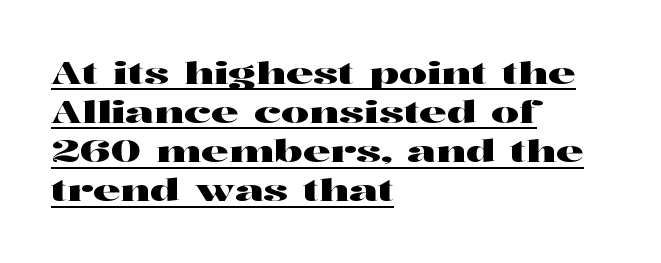
The typesetter has applied underlining to the passage shown. Each word holds together tightly as a unit, with standard inter-letter gaps. Is there any slant? The stems are plumb. Casual observation: everything's shoved over to the left.
